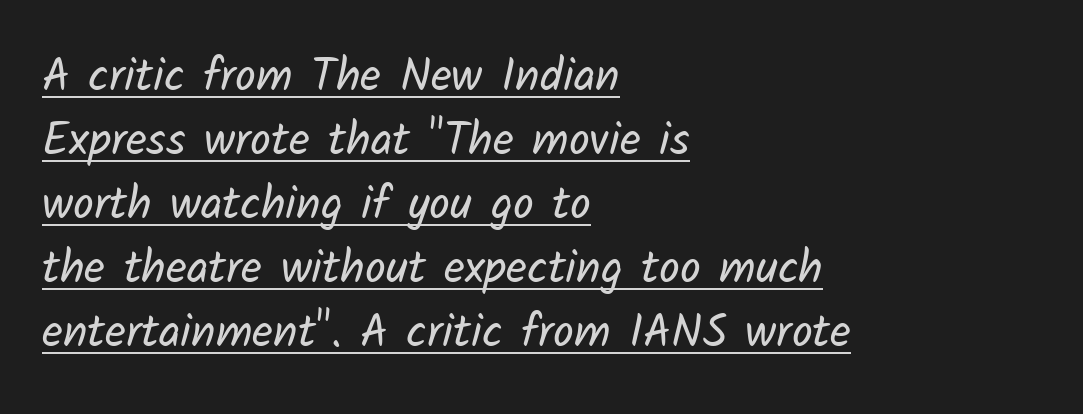
The image shows 46 px regular-weight sans-serif type; set left-aligned, normal line spacing (1.39x), normal letter spacing, underlined; low stroke contrast and a medium x-height.
